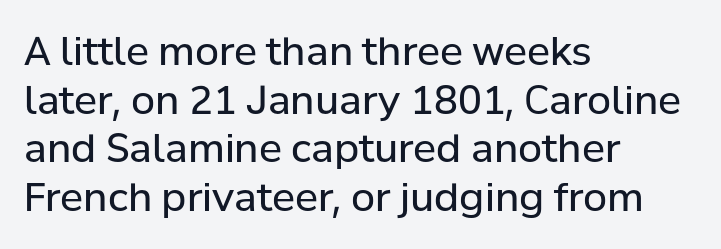
The image shows 39 px regular-weight sans-serif type, upright; set left-aligned, normal line spacing (1.25x), normal letter spacing, not underlined; low stroke contrast and a medium x-height.
